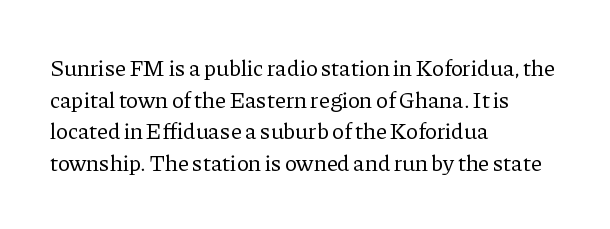
{"italic": "no", "bold": "no", "underline": "no", "align": "left", "line_spacing": "normal", "line_spacing_ratio": 1.37, "letter_spacing": "normal", "letter_spacing_em": 0.0, "glyph_px": 23}
